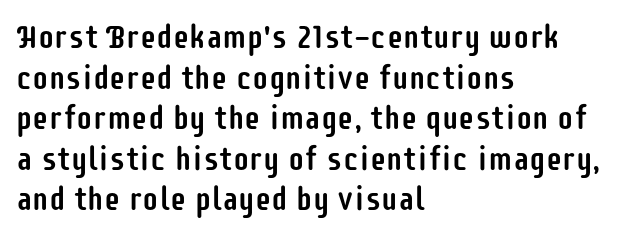
The image shows 33 px condensed sans-serif type, upright; set left-aligned, line spacing 1.23x, normal letter spacing, not underlined; low stroke contrast and a large x-height.
